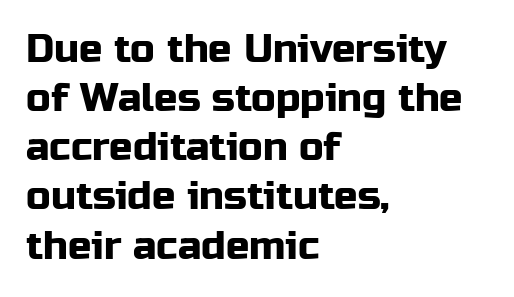
The image shows 39 px sans-serif type, upright; set left-aligned, normal line spacing (1.26x), normal letter spacing, not underlined; low stroke contrast and a medium x-height.
